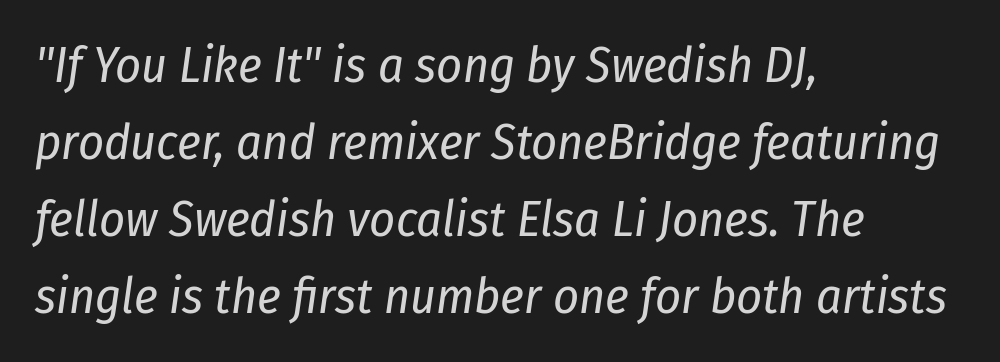
Q: Is the text bold? A: No.
Q: Is the text italic (slanted)? A: Yes, it leans right by about 8 degrees.
Q: Is the text underlined? A: No.
Q: How is the paragraph aligned? A: Left-aligned.
Q: Is the spacing between letters normal or unusually wide? A: Normal.
Q: Is the spacing between lines tight, normal or loose? A: Normal.
Q: Width (condensed, normal, or wide)? A: Condensed.
Q: Stroke contrast? A: Low.
Q: x-height? A: Medium.
Q: Monospaced? A: No.
